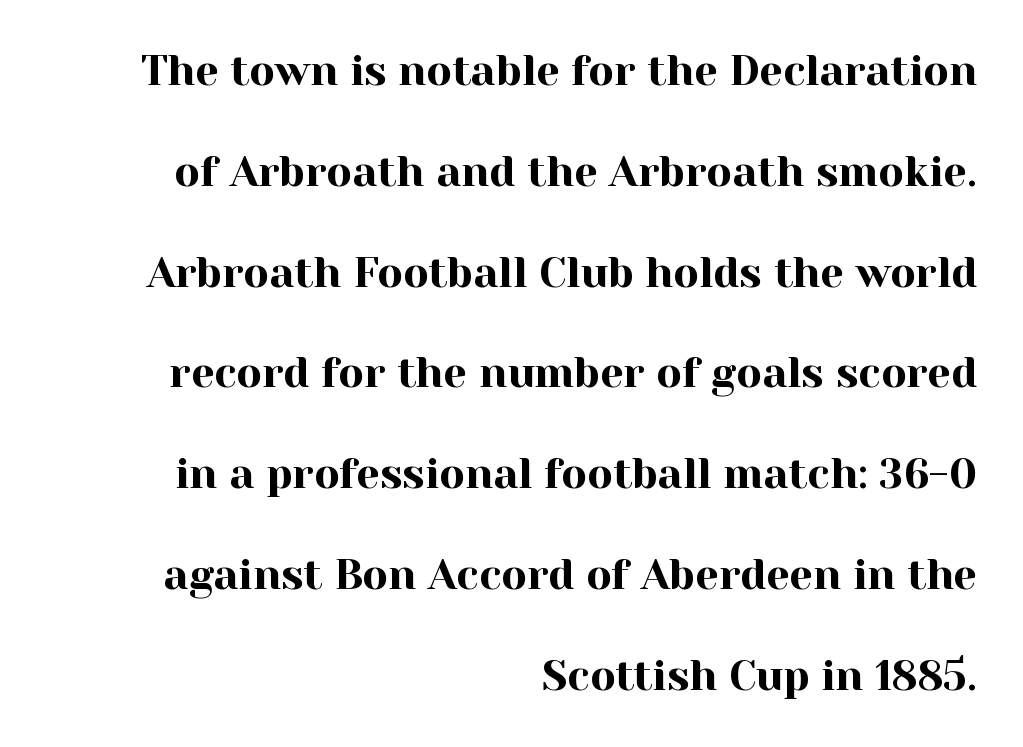
The image shows 42 px serif type, upright; set right-aligned, loose line spacing (2.4x), normal letter spacing, not underlined; a medium x-height.
